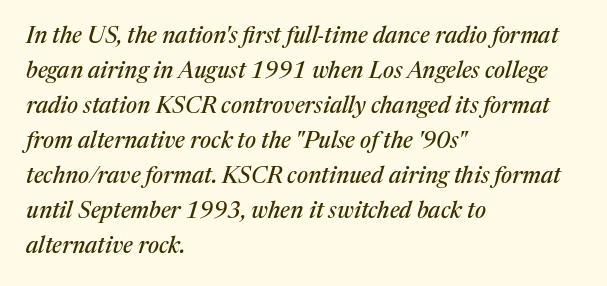
Characters follow at the spacing the type designer built in. Check the space under the baseline: it is left empty. The vertical gap from one line to the next is medium. It's the slanting kind of type. The lines in this sample share a left origin and differ only in where they stop.
